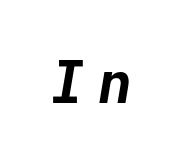
Q: Is the text bold? A: Yes.
Q: Is the text italic (slanted)? A: Yes, it leans right by about 9 degrees.
Q: Is the text underlined? A: No.
Q: Is the spacing between letters normal or unusually wide? A: Unusually wide.
Q: Width (condensed, normal, or wide)? A: Normal.
Q: Stroke contrast? A: Low.
Q: x-height? A: Medium.
Q: Monospaced? A: Yes.
